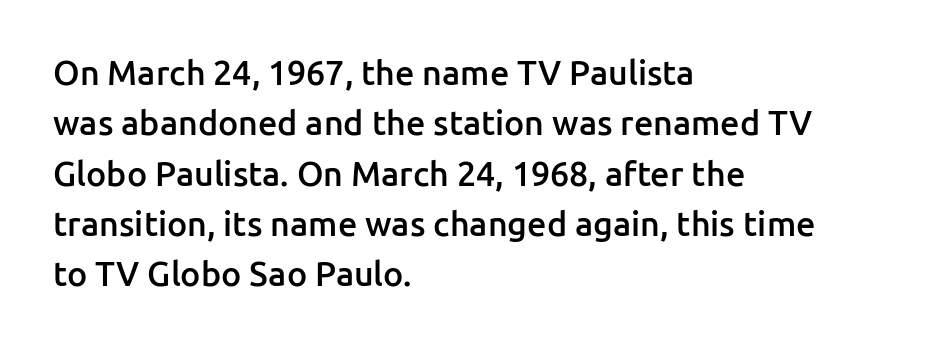
Q: Is the text bold? A: Semi-bold.
Q: Is the text italic (slanted)? A: No, it is upright.
Q: Is the typeface a serif or a sans-serif typeface? A: Sans-serif.
Q: Is the text underlined? A: No.
Q: How is the paragraph aligned? A: Left-aligned.
Q: Is the spacing between letters normal or unusually wide? A: Normal.
Q: Is the spacing between lines tight, normal or loose? A: Normal.
Q: Width (condensed, normal, or wide)? A: Normal.
Q: Stroke contrast? A: Low.
Q: x-height? A: Medium.
Q: Monospaced? A: No.
